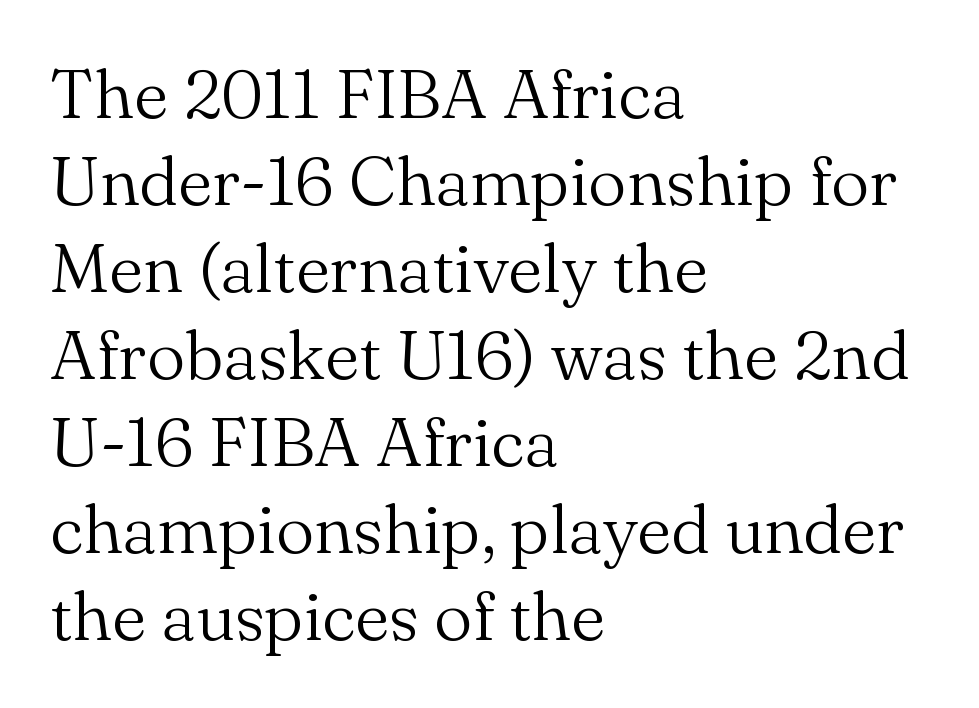
{"serif": "yes", "italic": "no", "bold": "no", "weight": "light", "width": "normal", "stroke_contrast": "medium", "x_height": "small", "monospaced": "no", "underline": "no", "align": "left", "line_spacing": "normal", "line_spacing_ratio": 1.26, "letter_spacing": "normal", "letter_spacing_em": 0.0, "glyph_px": 69}
